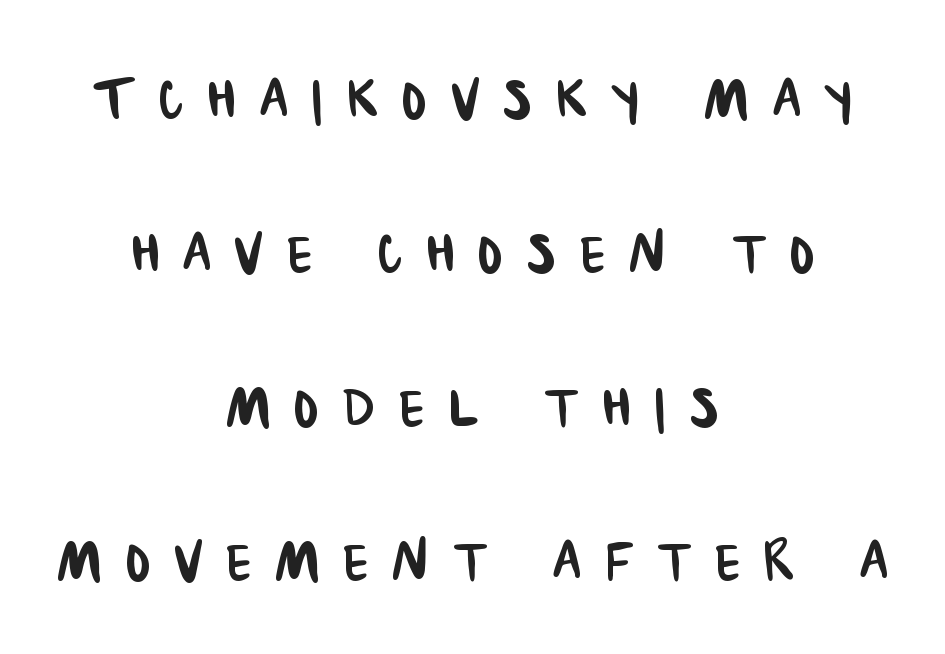
The letters carry no serifs — their stems end cleanly without finishing strokes. Horizontally, the lines are justified to the midpoint only. Between one letter and the next there's a generous, obvious gap. Character widths vary here, with narrow letters taking less room than wide ones. The zone under the glyphs is completely vacant.
